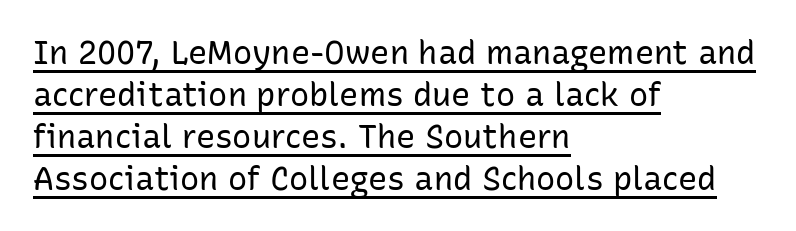
The image shows 32 px regular-weight sans-serif type, upright; set left-aligned, normal line spacing (1.31x), normal letter spacing, underlined; low stroke contrast and a medium x-height.
